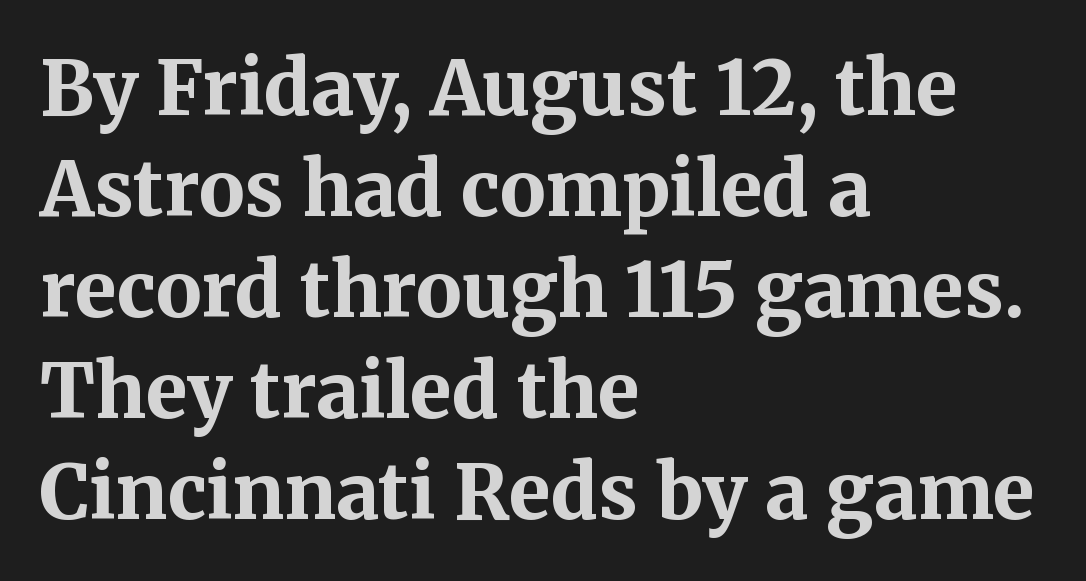
Varying glyph widths throughout — classic text-font behaviour. Nobody drew a line under any word here. The typesetting leans heavy: a genuine bold. Vertical spacing — default. The type is set solid horizontally, with unmodified tracking. Notice how the passage keeps a crisp vertical edge on the left only.
